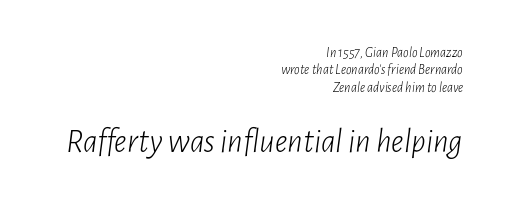
{"italic": "yes", "lean": "right", "slant_degrees": 7, "bold": "no", "weight": "light", "width": "condensed", "stroke_contrast": "low", "x_height": "medium", "monospaced": "no", "underline": "no", "align": "right", "line_spacing_ratio": 1.24, "letter_spacing": "normal", "letter_spacing_em": 0.0, "larger_block": "second", "size_ratio": 2.43, "glyph_px": 34}
